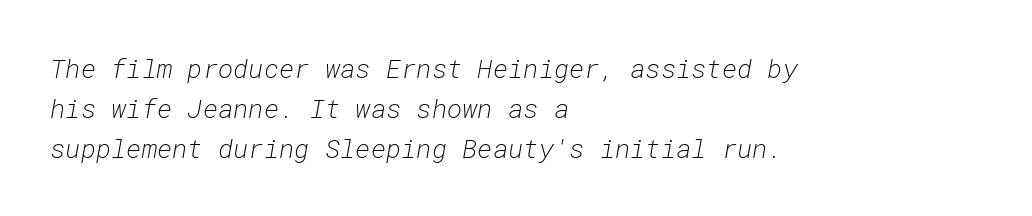
The image shows 26 px text type, italic (leaning right); set left-aligned, normal line spacing (1.53x), normal letter spacing, not underlined.
